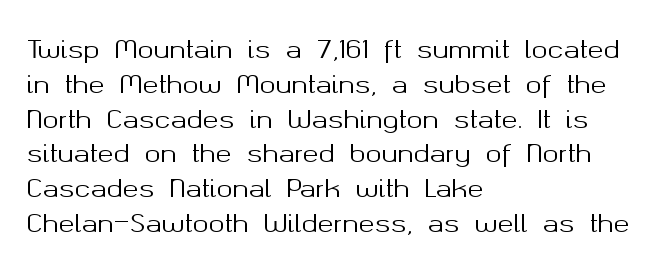
{"italic": "no", "underline": "no", "align": "left", "line_spacing": "normal", "line_spacing_ratio": 1.45, "letter_spacing": "normal", "letter_spacing_em": 0.0, "glyph_px": 24}
